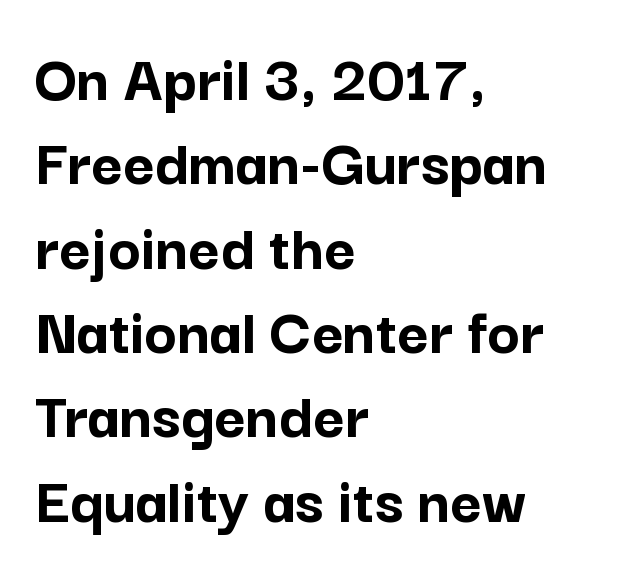
Q: Is the text bold? A: Yes.
Q: Is the text italic (slanted)? A: No, it is upright.
Q: Is the typeface a serif or a sans-serif typeface? A: Sans-serif.
Q: Is the text underlined? A: No.
Q: How is the paragraph aligned? A: Left-aligned.
Q: Is the spacing between letters normal or unusually wide? A: Normal.
Q: Width (condensed, normal, or wide)? A: Normal.
Q: Stroke contrast? A: Low.
Q: x-height? A: Medium.
Q: Monospaced? A: No.
